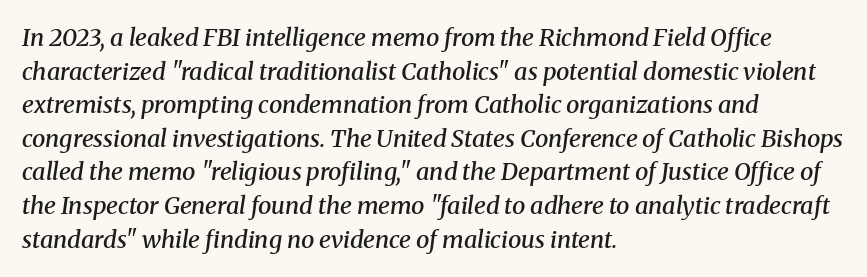
The image shows 24 px text type, italic (leaning right); set left-aligned, normal line spacing (1.4x), normal letter spacing, not underlined.
